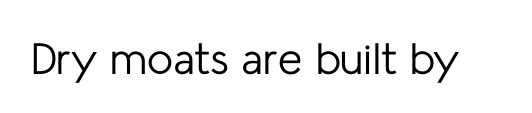
Q: Is the text bold? A: No.
Q: Is the text italic (slanted)? A: No, it is upright.
Q: Is the typeface a serif or a sans-serif typeface? A: Sans-serif.
Q: Is the text underlined? A: No.
Q: Is the spacing between letters normal or unusually wide? A: Normal.
Q: Width (condensed, normal, or wide)? A: Normal.
Q: Stroke contrast? A: Low.
Q: x-height? A: Medium.
Q: Monospaced? A: No.
